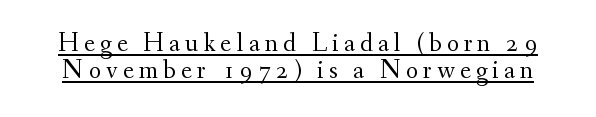
Q: Is the text bold? A: No.
Q: Is the text italic (slanted)? A: No, it is upright.
Q: Is the text underlined? A: Yes.
Q: Is the spacing between letters normal or unusually wide? A: Unusually wide.
Q: Is the spacing between lines tight, normal or loose? A: Tight.
